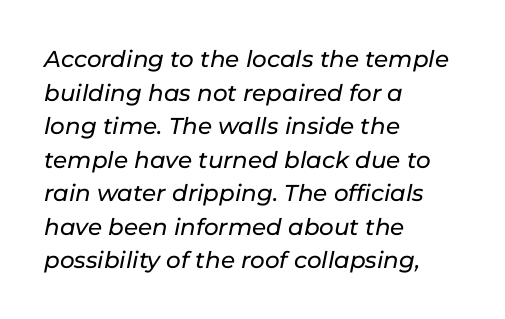
{"italic": "yes", "lean": "right", "slant_degrees": 11, "underline": "no", "align": "left", "line_spacing": "normal", "line_spacing_ratio": 1.46, "letter_spacing": "normal", "letter_spacing_em": 0.0, "glyph_px": 23}
